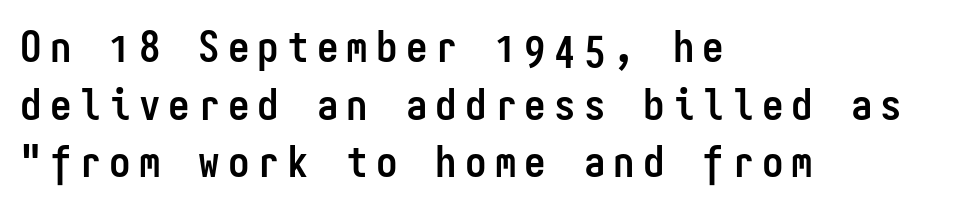
You can tell from the bare stems that sans-serif type was used. The lettering holds an erect, upright posture throughout. Which margin do the lines hug? The left one — the right edge is uneven. Has an underline been added? It has not.
